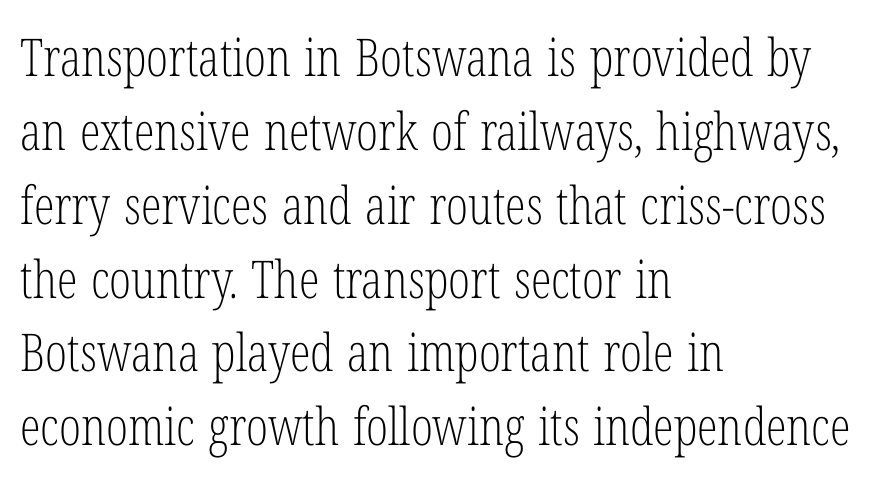
Compared with typical paragraphs, the rows here are spaced about the same. The typography opts for an upright posture over an oblique one. Weight: regular or lighter. Font category for this specimen: serif.
